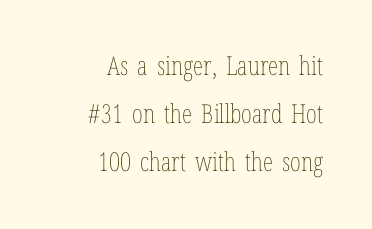
Q: Is the text bold? A: No.
Q: Is the text italic (slanted)? A: No, it is upright.
Q: Is the text underlined? A: No.
Q: How is the paragraph aligned? A: Right-aligned.
Q: Is the spacing between letters normal or unusually wide? A: Normal.
